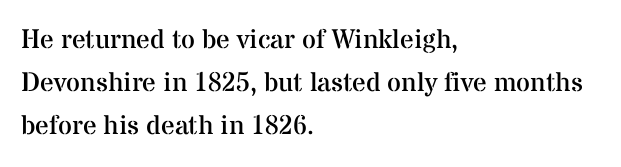
Posture: straight, roman, zero tilt. Notice how descenders clear the ascenders below comfortably — that's standard leading. Visually the block forms a straight wall on the left and a jagged coastline on the right. Descenders hang freely into open space. The type is set solid horizontally, with unmodified tracking. Heft: none added — not bold.
